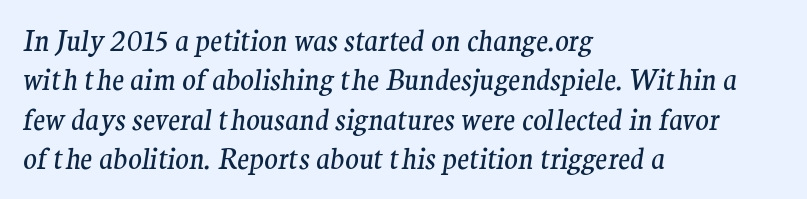
{"serif": "yes", "italic": "yes", "lean": "right", "slant_degrees": 9, "bold": "no", "weight": "regular", "width": "normal", "stroke_contrast": "medium", "x_height": "medium", "monospaced": "no", "underline": "no", "align": "left", "line_spacing": "normal", "line_spacing_ratio": 1.41, "letter_spacing": "normal", "letter_spacing_em": 0.0, "glyph_px": 28}
